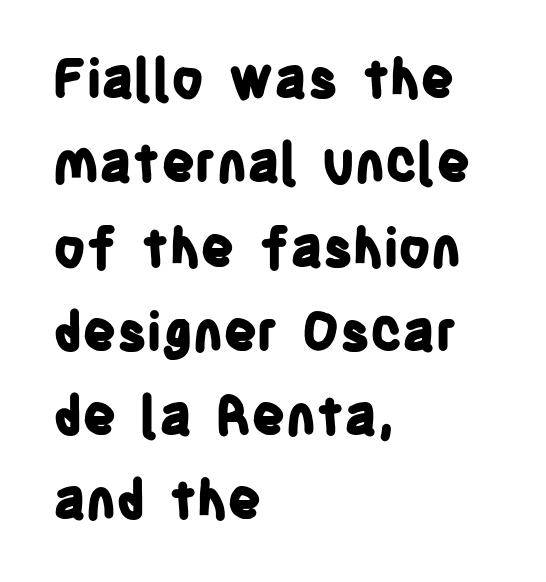
{"serif": "no", "italic": "no", "bold": "yes", "weight": "bold", "width": "condensed", "stroke_contrast": "low", "x_height": "large", "monospaced": "no", "underline": "no", "align": "left", "line_spacing": "normal", "line_spacing_ratio": 1.59, "letter_spacing": "normal", "letter_spacing_em": 0.0, "glyph_px": 53}
